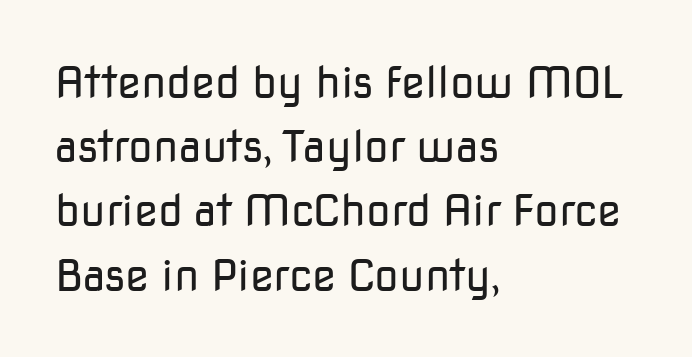
Is the type heavy? It reads as light-to-regular instead. Clear beneath every line of the passage. Caption: standard tracking, unaltered. The letters stand upright; this is a roman face.
